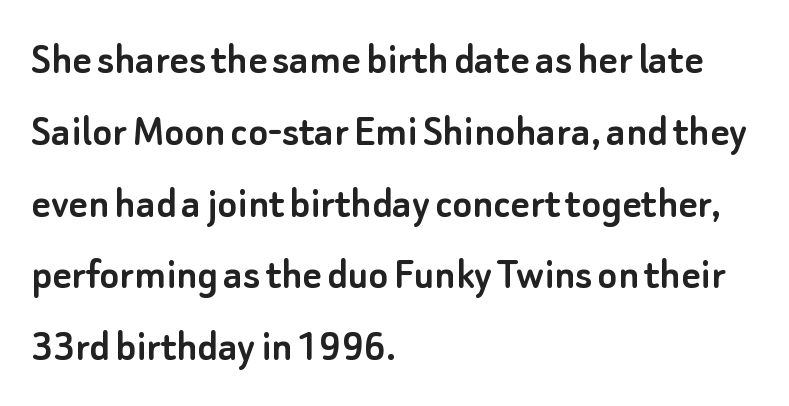
The image shows 46 px sans-serif type, upright; set left-aligned, normal line spacing (1.56x), normal letter spacing, not underlined; low stroke contrast and a small x-height.
